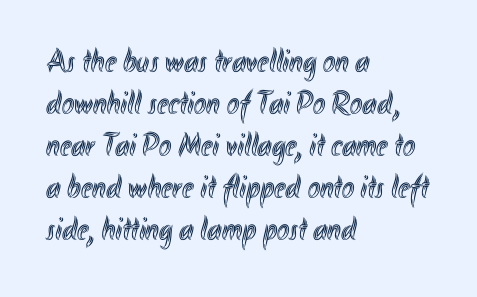
Q: Is the text italic (slanted)? A: Yes.
Q: Is the text underlined? A: No.
Q: How is the paragraph aligned? A: Left-aligned.
Q: Is the spacing between letters normal or unusually wide? A: Normal.
Q: Is the spacing between lines tight, normal or loose? A: Normal.
Q: Width (condensed, normal, or wide)? A: Condensed.
Q: x-height? A: Small.
Q: Monospaced? A: No.
